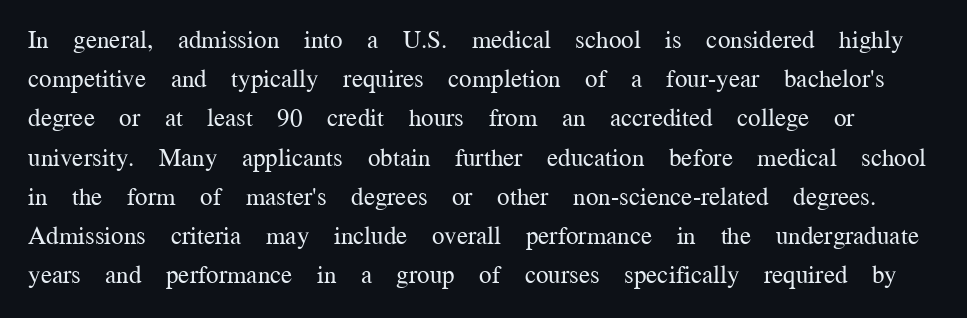
Check the space under the baseline: it is left empty. Characters remain perfectly vertical along every line. Default kerning and tracking; the words read as compact shapes. Stems here are at most as thick as an everyday book face.
